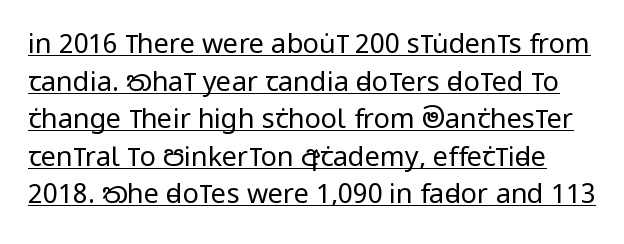
Compared with undecorated copy, this sample adds a rule below the words. In terms of letterspacing, this is plain default setting. The designer left line spacing at the default. The passage shown is not bold in any degree. Quick note: not italic, upright.
